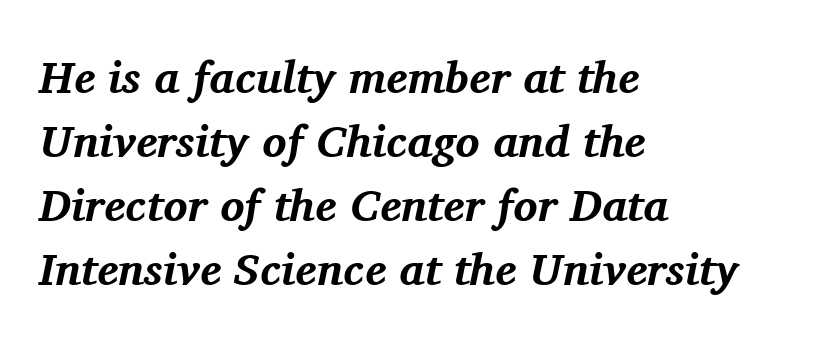
The image shows 45 px bold serif type, italic (leaning right); set left-aligned, normal line spacing (1.42x), normal letter spacing, not underlined; medium stroke contrast and a medium x-height.
